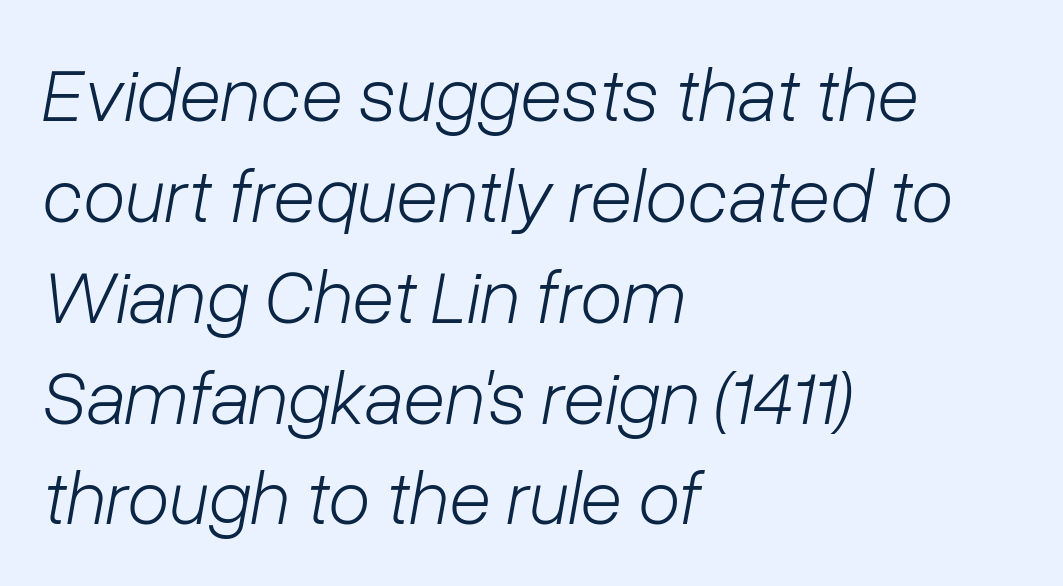
Clear beneath every line of the passage. Proportional: the letters do not fall into vertical columns. Weight: in the light-to-regular range. All the whitespace from short lines collects on the right.
